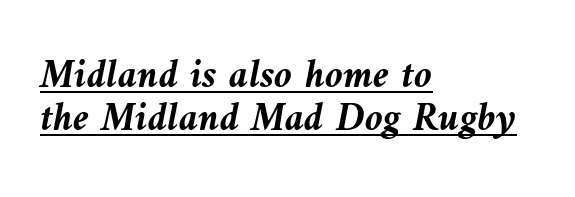
These lines were composed using italics. Horizontally, the lines are justified to the leading edge only. The characters look thick and weighty, a clear bold. This rendering leaves character spacing at its baseline value. The block of text is dense from top to bottom, with scant space between rows.
